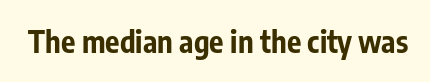
Q: Is the text bold? A: Yes.
Q: Is the text italic (slanted)? A: No, it is upright.
Q: Is the typeface a serif or a sans-serif typeface? A: Sans-serif.
Q: Is the text underlined? A: No.
Q: Is the spacing between letters normal or unusually wide? A: Normal.
Q: Width (condensed, normal, or wide)? A: Condensed.
Q: Stroke contrast? A: Low.
Q: x-height? A: Medium.
Q: Monospaced? A: No.
